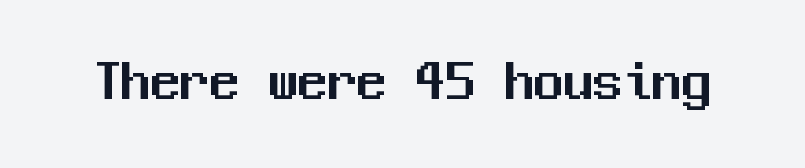
Q: Is the text italic (slanted)? A: No, it is upright.
Q: Is the typeface a serif or a sans-serif typeface? A: Sans-serif.
Q: Is the text underlined? A: No.
Q: Is the spacing between letters normal or unusually wide? A: Normal.
Q: Width (condensed, normal, or wide)? A: Normal.
Q: Stroke contrast? A: Medium.
Q: x-height? A: Medium.
Q: Monospaced? A: Yes.
